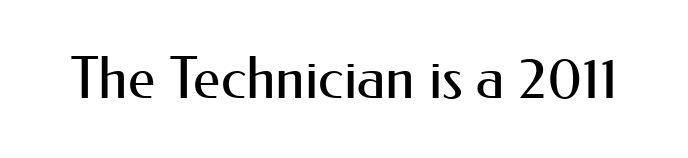
{"serif": "no", "italic": "no", "bold": "no", "weight": "regular", "width": "normal", "stroke_contrast": "medium", "x_height": "small", "monospaced": "no", "underline": "no", "letter_spacing": "normal", "letter_spacing_em": 0.0, "glyph_px": 58}
